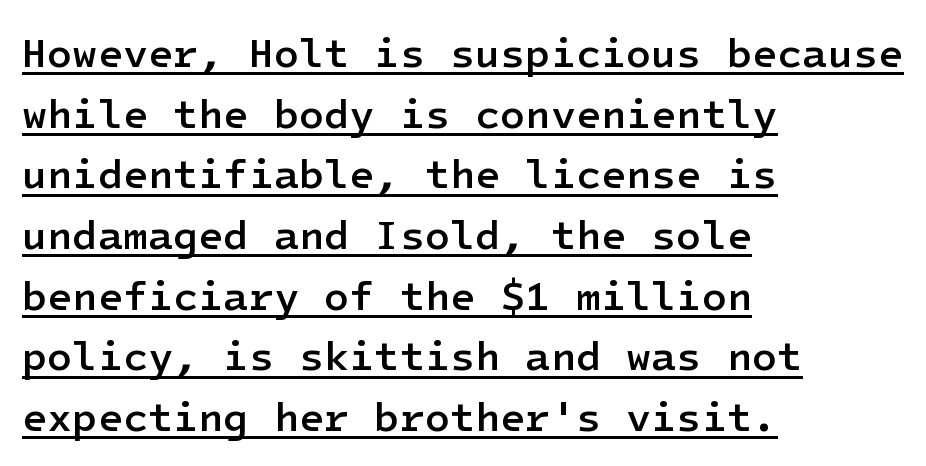
{"serif": "no", "italic": "no", "bold": "semi", "weight": "semibold", "width": "normal", "stroke_contrast": "low", "x_height": "medium", "underline": "yes", "align": "left", "line_spacing": "normal", "line_spacing_ratio": 1.48, "letter_spacing": "normal", "letter_spacing_em": 0.0, "glyph_px": 41}
